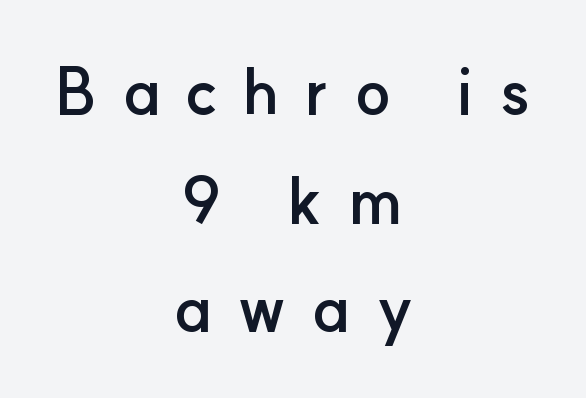
The paragraph has two soft edges and a firm central axis. The characters display no serif detailing; their extremities are plain. The specimen omits any rule beneath the text block's lines. Is the letter spacing exaggerated? Yes — the characters are pushed far apart. Strong, thick strokes mark this as bold type. Do the characters align in a grid? No, the font is proportional.
